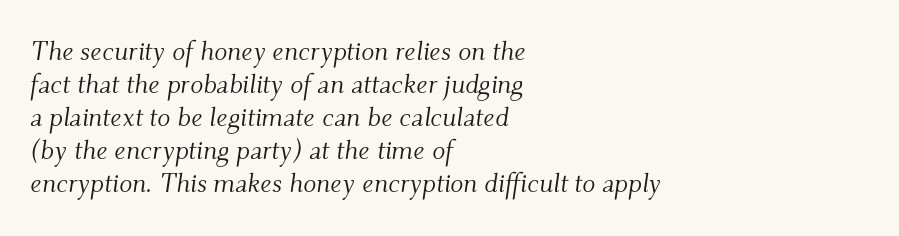
{"italic": "yes", "lean": "right", "slant_degrees": 9, "bold": "no", "underline": "no", "align": "left", "line_spacing_ratio": 1.22, "letter_spacing": "normal", "letter_spacing_em": 0.0, "glyph_px": 27}
